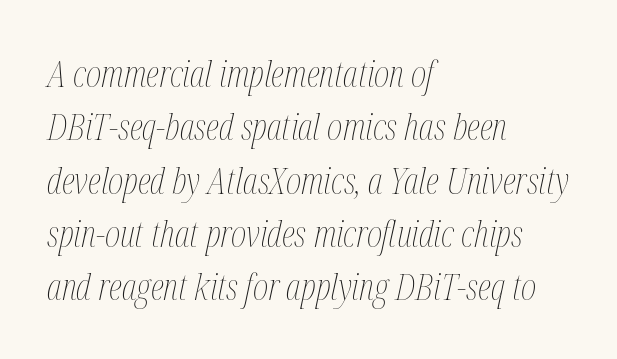
{"italic": "yes", "lean": "right", "slant_degrees": 12, "bold": "no", "weight": "thin", "width": "condensed", "stroke_contrast": "medium", "x_height": "medium", "monospaced": "no", "underline": "no", "align": "left", "line_spacing": "normal", "line_spacing_ratio": 1.44, "letter_spacing": "normal", "letter_spacing_em": 0.0, "glyph_px": 37}
